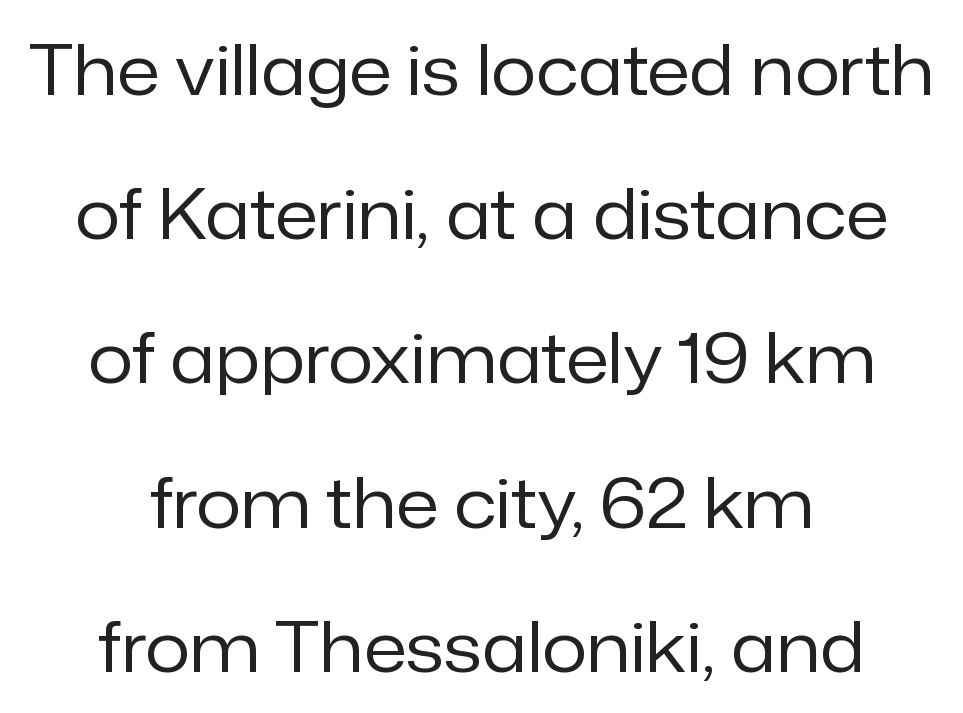
{"serif": "no", "italic": "no", "bold": "no", "weight": "regular", "width": "normal", "stroke_contrast": "low", "x_height": "medium", "monospaced": "no", "underline": "no", "align": "center", "line_spacing": "loose", "line_spacing_ratio": 2.06, "letter_spacing": "normal", "letter_spacing_em": 0.0, "glyph_px": 70}
